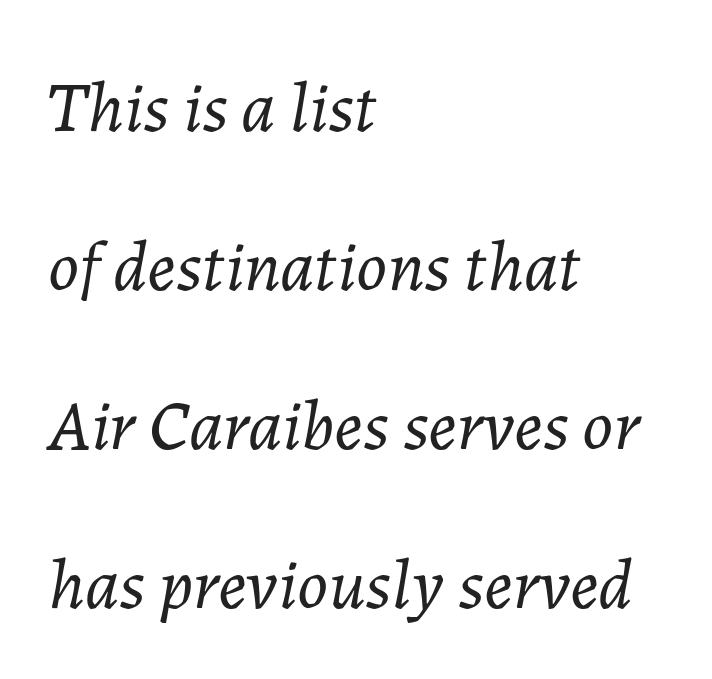
The image shows 72 px light type, italic (leaning right); set left-aligned, loose line spacing (2.21x), normal letter spacing, not underlined; low stroke contrast and a medium x-height.
